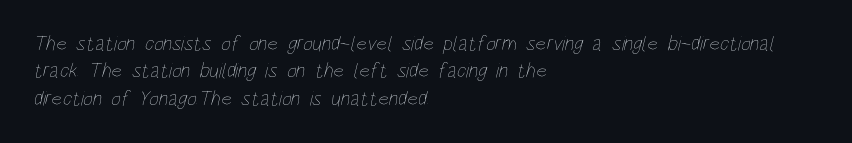
{"bold": "no", "underline": "no", "align": "left", "line_spacing": "normal", "line_spacing_ratio": 1.3, "letter_spacing": "normal", "letter_spacing_em": 0.0, "glyph_px": 21}
